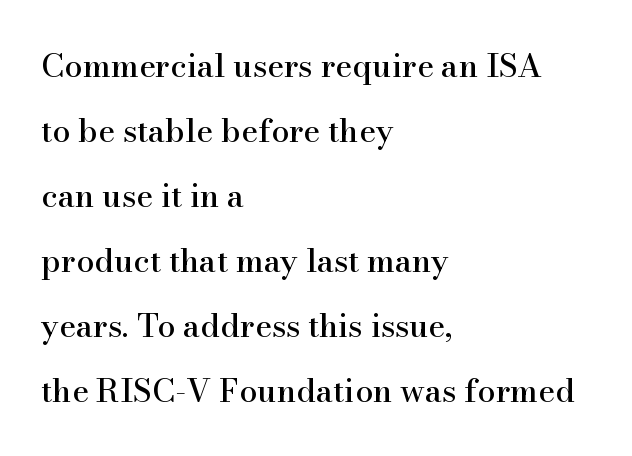
Q: Is the text italic (slanted)? A: No, it is upright.
Q: Is the typeface a serif or a sans-serif typeface? A: Serif.
Q: Is the text underlined? A: No.
Q: How is the paragraph aligned? A: Left-aligned.
Q: Is the spacing between letters normal or unusually wide? A: Normal.
Q: Is the spacing between lines tight, normal or loose? A: Loose.
Q: Width (condensed, normal, or wide)? A: Normal.
Q: Stroke contrast? A: High.
Q: x-height? A: Small.
Q: Monospaced? A: No.
